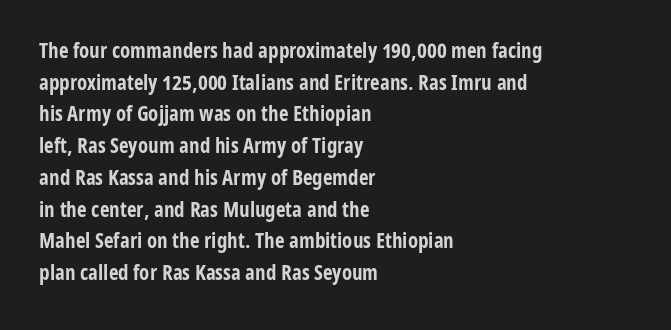
Q: Is the text bold? A: Yes.
Q: Is the text italic (slanted)? A: No, it is upright.
Q: Is the text underlined? A: No.
Q: How is the paragraph aligned? A: Left-aligned.
Q: Is the spacing between letters normal or unusually wide? A: Normal.
Q: Is the spacing between lines tight, normal or loose? A: Normal.
